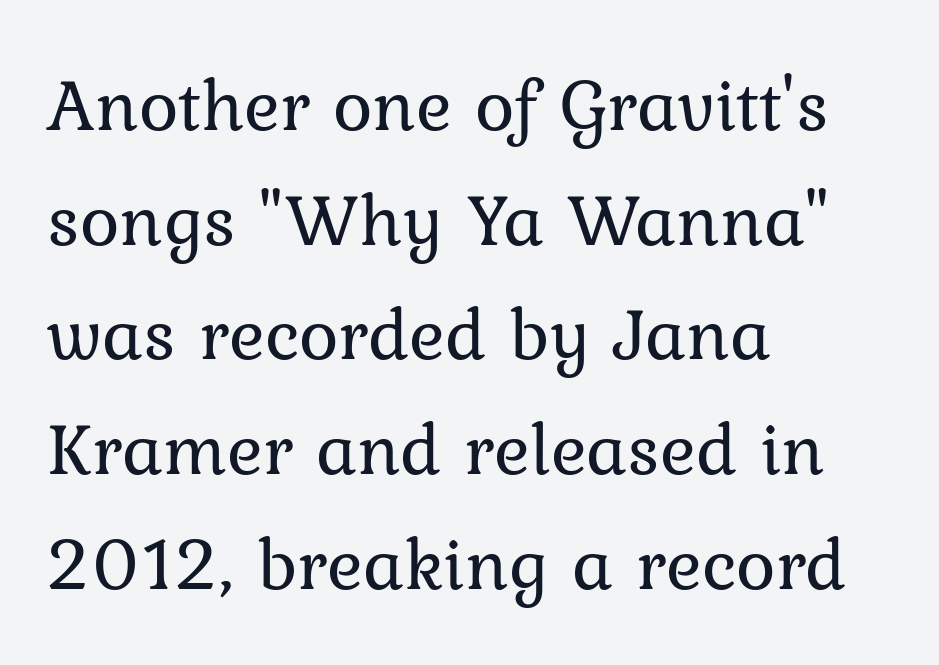
No word sits above an underline. Successive baselines arrive at the customary interval. No extra ink here — the face is not bold. You could not count columns in this text — the font is proportionally spaced. The gaps between neighbouring characters are ordinary and unremarkable. Is this a sans? No — the strokes have serifs.
